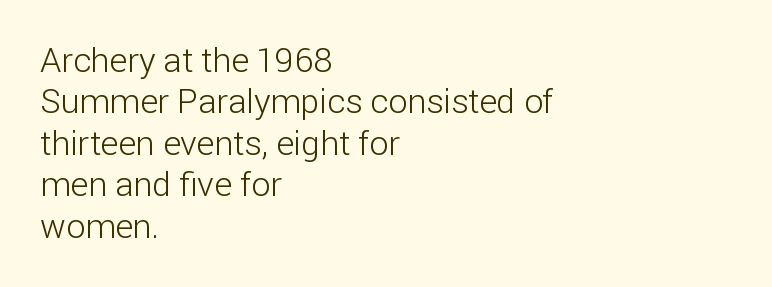
Q: Is the text bold? A: No.
Q: Is the text italic (slanted)? A: No, it is upright.
Q: Is the typeface a serif or a sans-serif typeface? A: Sans-serif.
Q: Is the text underlined? A: No.
Q: How is the paragraph aligned? A: Left-aligned.
Q: Is the spacing between letters normal or unusually wide? A: Normal.
Q: Width (condensed, normal, or wide)? A: Normal.
Q: Stroke contrast? A: Low.
Q: x-height? A: Medium.
Q: Monospaced? A: No.
